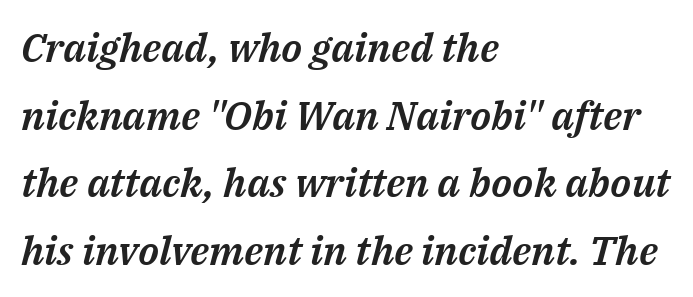
Q: Is the text italic (slanted)? A: Yes, it leans right by about 14 degrees.
Q: Is the text underlined? A: No.
Q: How is the paragraph aligned? A: Left-aligned.
Q: Is the spacing between letters normal or unusually wide? A: Normal.
Q: Is the spacing between lines tight, normal or loose? A: Normal.
Q: Width (condensed, normal, or wide)? A: Normal.
Q: Stroke contrast? A: Medium.
Q: x-height? A: Medium.
Q: Monospaced? A: No.
